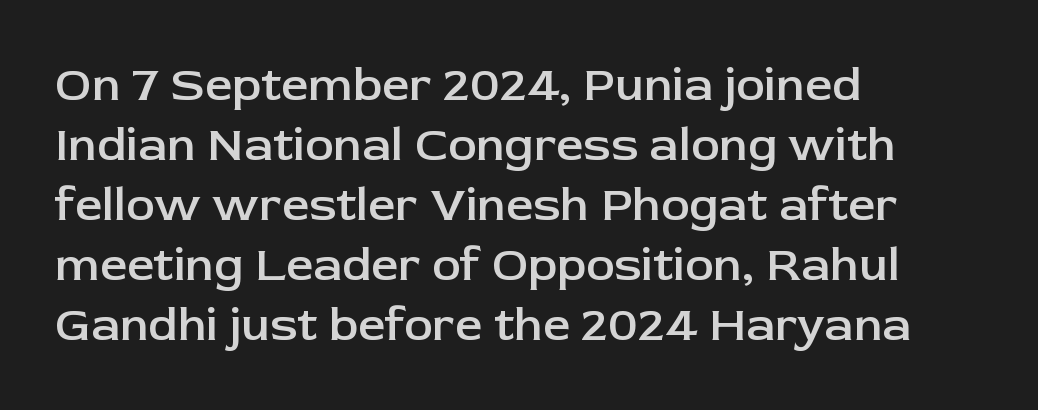
The image shows 48 px semibold sans-serif type, upright; set left-aligned, normal line spacing (1.25x), normal letter spacing, not underlined; low stroke contrast and a medium x-height.
